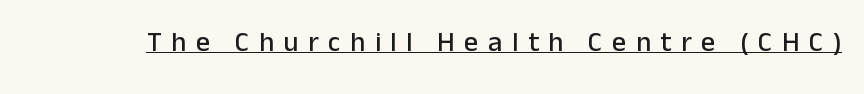
{"serif": "no", "italic": "no", "width": "normal", "stroke_contrast": "low", "x_height": "medium", "monospaced": "no", "underline": "yes", "letter_spacing": "wide", "letter_spacing_em": 0.34, "glyph_px": 28}
